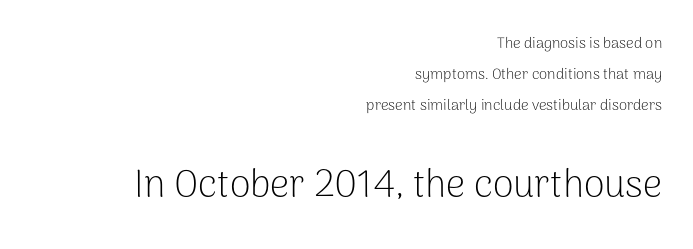
Q: Is the text bold? A: No.
Q: Is the text italic (slanted)? A: No, it is upright.
Q: Is the typeface a serif or a sans-serif typeface? A: Sans-serif.
Q: Is the text underlined? A: No.
Q: How is the paragraph aligned? A: Right-aligned.
Q: Is the spacing between letters normal or unusually wide? A: Normal.
Q: Is the spacing between lines tight, normal or loose? A: Loose.
Q: Which block of text is set in a larger size, the first (top) or the second (bottom)? A: The second (bottom) one.
Q: Width (condensed, normal, or wide)? A: Normal.
Q: Stroke contrast? A: Low.
Q: x-height? A: Medium.
Q: Monospaced? A: No.
